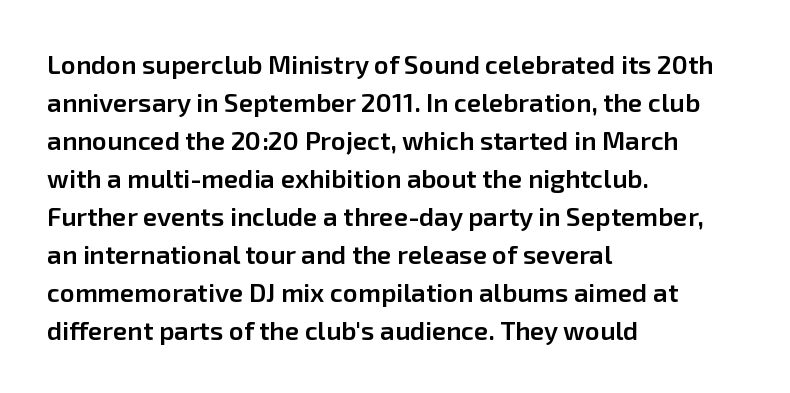
{"italic": "no", "bold": "semi", "underline": "no", "align": "left", "line_spacing": "normal", "line_spacing_ratio": 1.46, "letter_spacing": "normal", "letter_spacing_em": 0.0, "glyph_px": 26}
